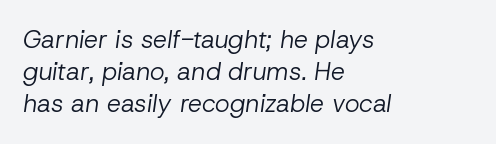
The image shows 25 px text type, italic (leaning right); set left-aligned, normal line spacing (1.29x), normal letter spacing, not underlined.
